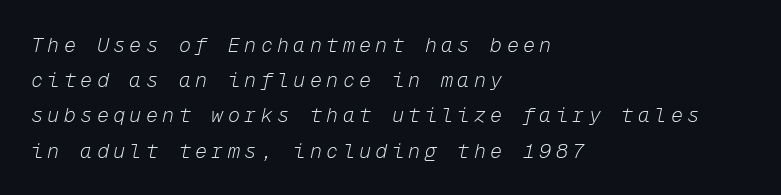
Q: Is the text bold? A: No.
Q: Is the text italic (slanted)? A: Yes, it leans right by about 12 degrees.
Q: Is the text underlined? A: No.
Q: How is the paragraph aligned? A: Left-aligned.
Q: Is the spacing between letters normal or unusually wide? A: Unusually wide.
